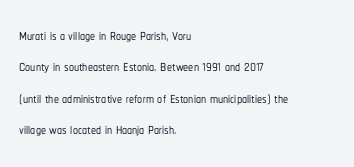
The image shows 20 px text type, upright; set left-aligned, normal line spacing (1.57x), normal letter spacing, not underlined.
